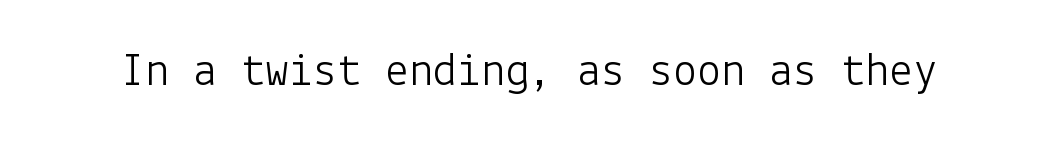
This sample uses a sans-serif face. Is the type heavy? It reads as light-to-regular instead. The tracking reads as untouched default to a designer's eye. Words float on clear page, feet unadorned. A typesetter would mark this as roman, not italic.
